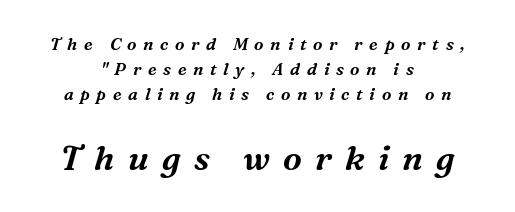
Q: Is the text italic (slanted)? A: Yes, it leans right by about 16 degrees.
Q: Is the typeface a serif or a sans-serif typeface? A: Serif.
Q: Is the text underlined? A: No.
Q: How is the paragraph aligned? A: Centered.
Q: Is the spacing between letters normal or unusually wide? A: Unusually wide.
Q: Is the spacing between lines tight, normal or loose? A: Normal.
Q: Which block of text is set in a larger size, the first (top) or the second (bottom)? A: The second (bottom) one.
Q: Width (condensed, normal, or wide)? A: Normal.
Q: Stroke contrast? A: Medium.
Q: x-height? A: Medium.
Q: Monospaced? A: No.
